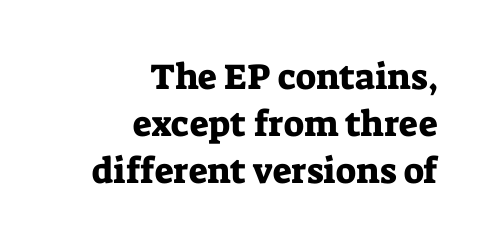
The space beneath each line is pristine and unruled. Do the letters lean? They stand straight. Spacing verdict: proportional, widths tailored to each character. Letterform terminals end in serifs throughout the passage. Caption: multi-line text, flush right, ragged left.
